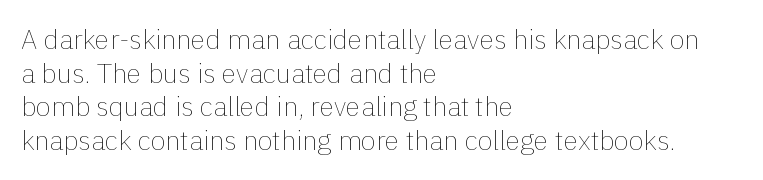
Q: Is the text bold? A: No.
Q: Is the text italic (slanted)? A: No, it is upright.
Q: Is the text underlined? A: No.
Q: How is the paragraph aligned? A: Left-aligned.
Q: Is the spacing between letters normal or unusually wide? A: Normal.
Q: Is the spacing between lines tight, normal or loose? A: Normal.
